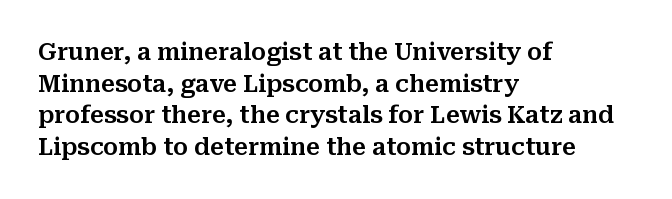
The letterforms sit shoulder to shoulder at normal distance. The paragraph has a hard left edge and a soft right edge. A clean baseline with only descenders dipping below it. No italicization has been applied; the sample stays upright.
